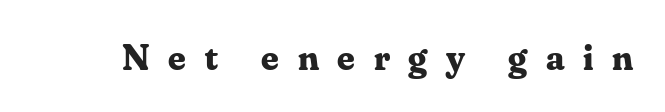
The image shows 38 px bold serif type, upright; set unusually wide letter spacing (+0.49 em), not underlined; medium stroke contrast and a small x-height.
